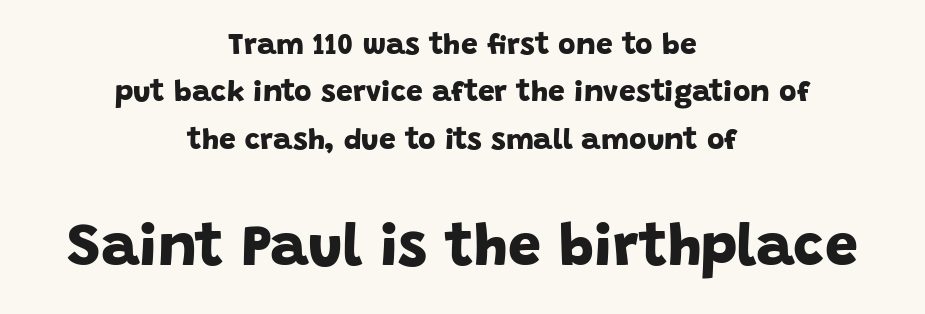
{"serif": "no", "bold": "yes", "weight": "bold", "width": "normal", "stroke_contrast": "low", "x_height": "large", "monospaced": "no", "underline": "no", "align": "center", "line_spacing": "normal", "line_spacing_ratio": 1.58, "letter_spacing": "normal", "letter_spacing_em": 0.0, "larger_block": "second", "size_ratio": 1.97, "glyph_px": 59}
